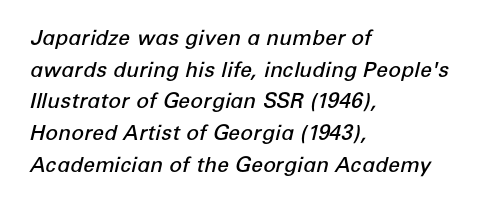
Q: Is the text bold? A: Semi-bold.
Q: Is the text italic (slanted)? A: Yes, it leans right by about 12 degrees.
Q: Is the text underlined? A: No.
Q: How is the paragraph aligned? A: Left-aligned.
Q: Is the spacing between letters normal or unusually wide? A: Normal.
Q: Is the spacing between lines tight, normal or loose? A: Normal.
